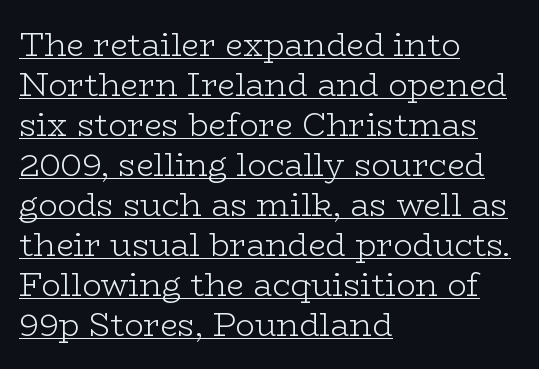
In terms of letterform style, serifs are clearly present. A typesetter would call this zero additional tracking. The type sits square on the baseline with zero lean. The cut favours lightness, reaching ordinary text weight at its darkest. Reading down the block, your eye returns to a fixed left position each line.
